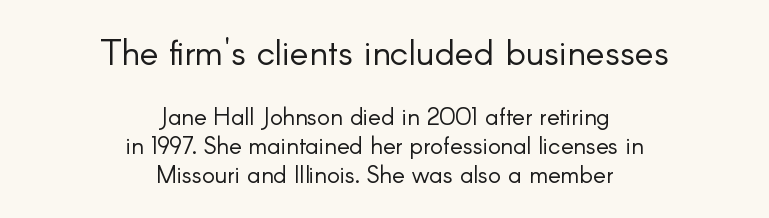
{"serif": "no", "italic": "no", "bold": "no", "weight": "light", "width": "normal", "stroke_contrast": "low", "x_height": "small", "monospaced": "no", "underline": "no", "align": "center", "line_spacing_ratio": 1.21, "letter_spacing": "normal", "letter_spacing_em": 0.0, "larger_block": "first", "size_ratio": 1.5, "glyph_px": 36}
